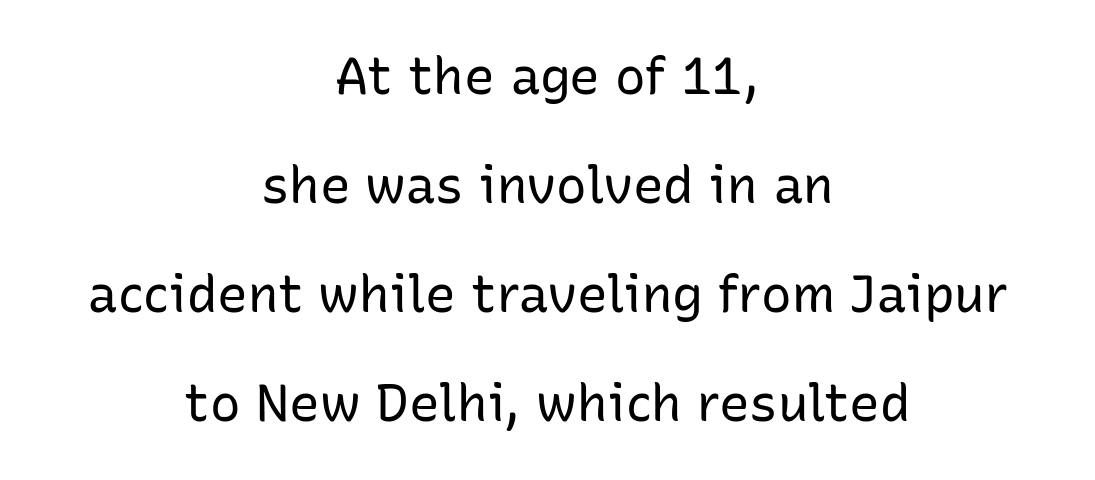
The image shows 51 px regular-weight sans-serif type, upright; set centered, loose line spacing (2.14x), normal letter spacing, not underlined; low stroke contrast and a medium x-height.
